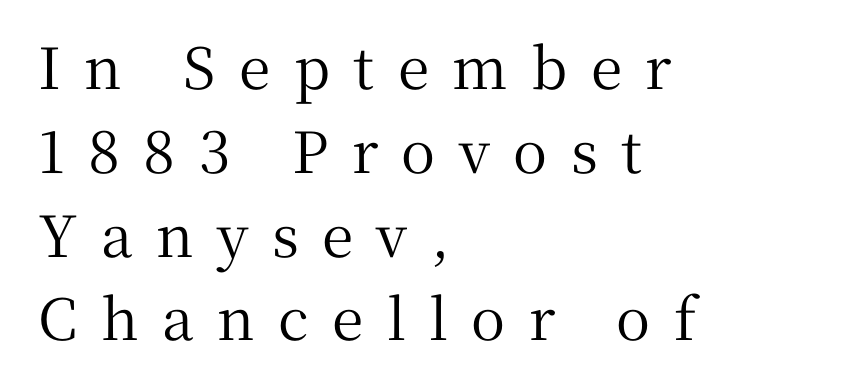
The image shows 57 px serif type, upright; set left-aligned, normal line spacing (1.47x), unusually wide letter spacing (+0.41 em), not underlined; medium stroke contrast and a medium x-height.
